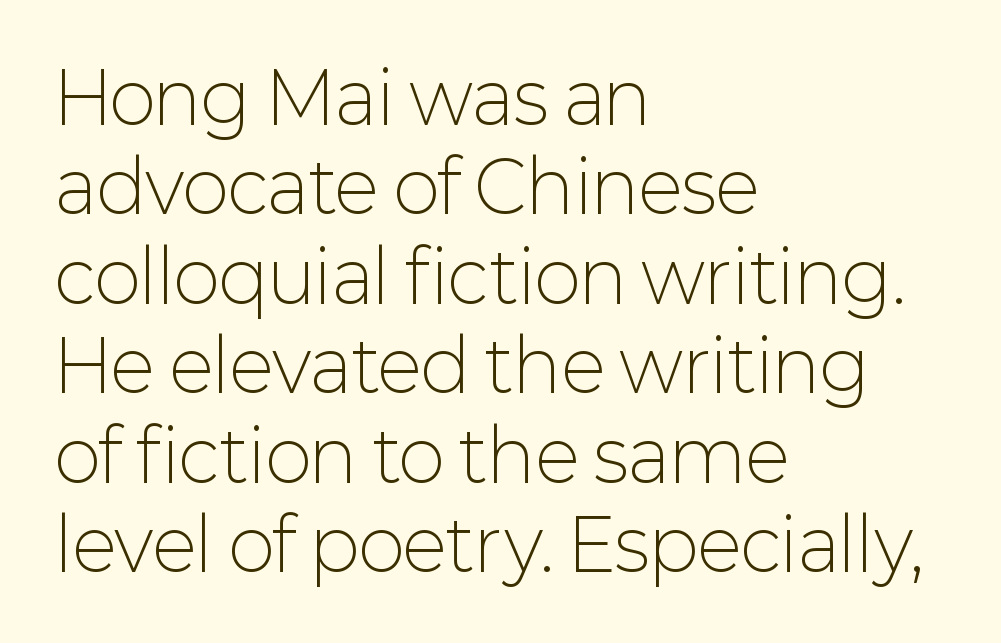
The image shows 71 px light sans-serif type, upright; set left-aligned, normal line spacing (1.26x), normal letter spacing, not underlined; low stroke contrast and a medium x-height.
